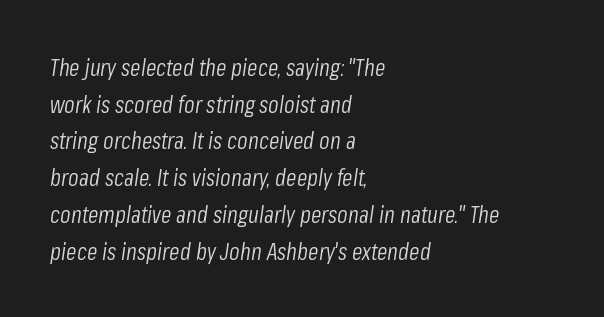
Q: Is the text bold? A: No.
Q: Is the text italic (slanted)? A: Yes, it leans right by about 8 degrees.
Q: Is the text underlined? A: No.
Q: How is the paragraph aligned? A: Left-aligned.
Q: Is the spacing between letters normal or unusually wide? A: Normal.
Q: Is the spacing between lines tight, normal or loose? A: Normal.
